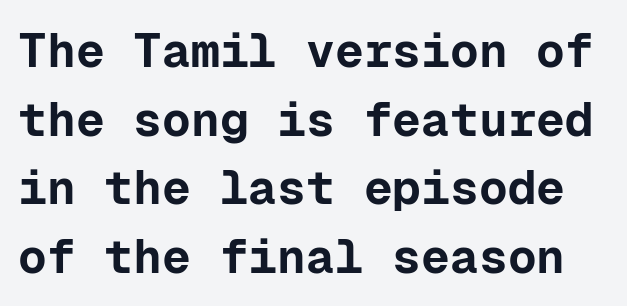
Nope, not italic — everything's standing straight. Type style note: lacks serifs. You'd pick this weight for a headline — it's a proper bold. These lines keep a tight, regular rhythm from letter to letter.
